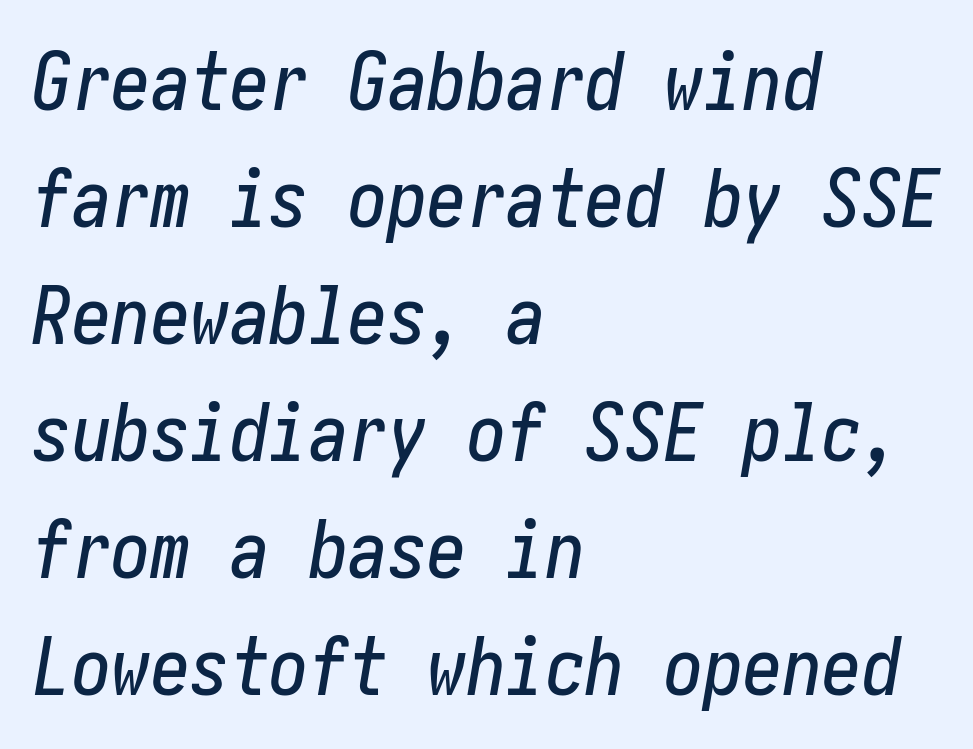
{"italic": "yes", "lean": "right", "slant_degrees": 10, "width": "condensed", "stroke_contrast": "low", "x_height": "medium", "underline": "no", "align": "left", "line_spacing": "normal", "line_spacing_ratio": 1.48, "letter_spacing": "normal", "letter_spacing_em": 0.0, "glyph_px": 79}
